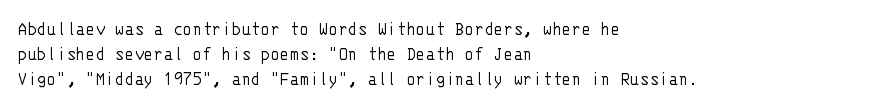
Q: Is the text bold? A: No.
Q: Is the text italic (slanted)? A: No, it is upright.
Q: Is the text underlined? A: No.
Q: How is the paragraph aligned? A: Left-aligned.
Q: Is the spacing between letters normal or unusually wide? A: Normal.
Q: Is the spacing between lines tight, normal or loose? A: Normal.
